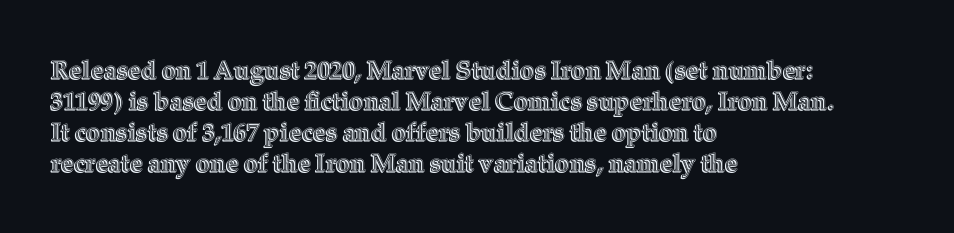
Q: Is the text italic (slanted)? A: No, it is upright.
Q: Is the text underlined? A: No.
Q: How is the paragraph aligned? A: Left-aligned.
Q: Is the spacing between letters normal or unusually wide? A: Normal.
